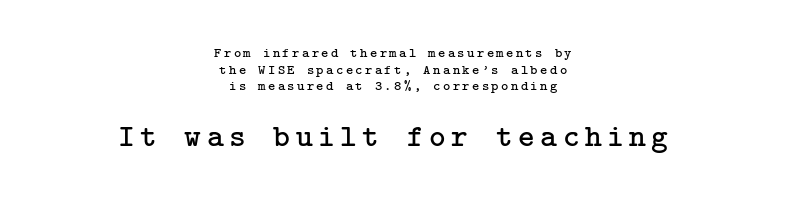
Unbolded letterforms with no extra heft. Rendered with straight, roman letterforms. Reading top to bottom, the characters get bigger at the block break. Serif or sans? Serif — the stroke terminals have little feet.
